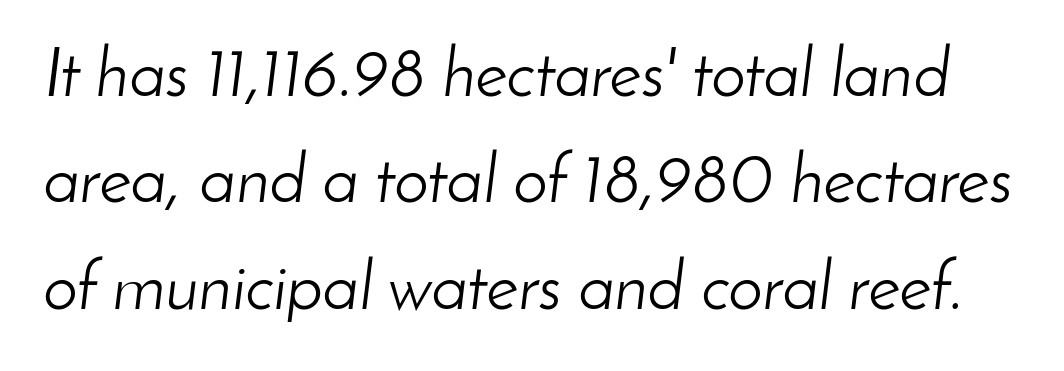
The image shows 69 px light type, italic (leaning right); set normal line spacing (1.54x), normal letter spacing, not underlined; low stroke contrast and a small x-height.
